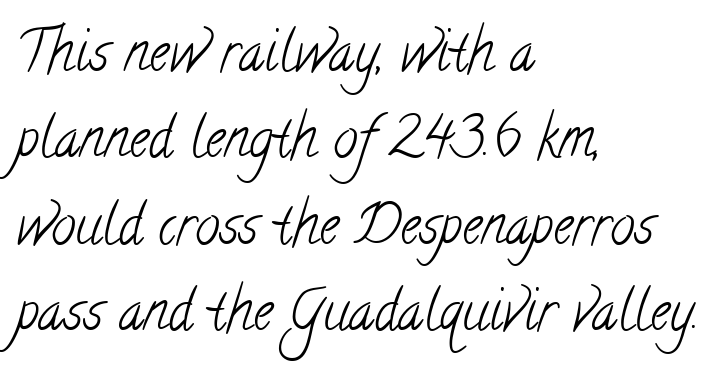
Q: Is the text bold? A: No.
Q: Is the typeface a serif or a sans-serif typeface? A: Serif.
Q: Is the text underlined? A: No.
Q: How is the paragraph aligned? A: Left-aligned.
Q: Is the spacing between letters normal or unusually wide? A: Normal.
Q: Is the spacing between lines tight, normal or loose? A: Normal.
Q: Width (condensed, normal, or wide)? A: Condensed.
Q: Stroke contrast? A: Low.
Q: x-height? A: Small.
Q: Monospaced? A: No.
